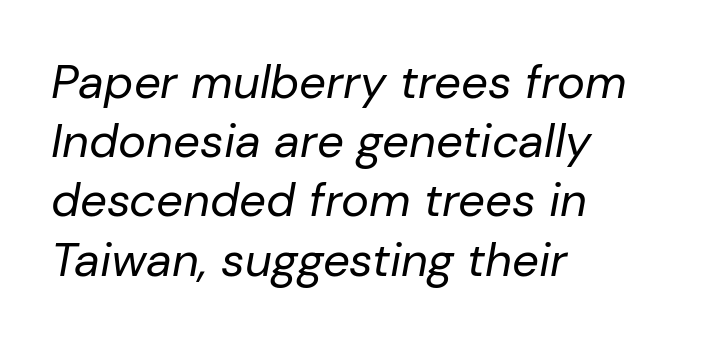
{"italic": "yes", "lean": "right", "slant_degrees": 10, "bold": "no", "weight": "regular", "width": "normal", "stroke_contrast": "low", "x_height": "medium", "monospaced": "no", "underline": "no", "align": "left", "line_spacing": "normal", "line_spacing_ratio": 1.26, "letter_spacing": "normal", "letter_spacing_em": 0.0, "glyph_px": 47}
